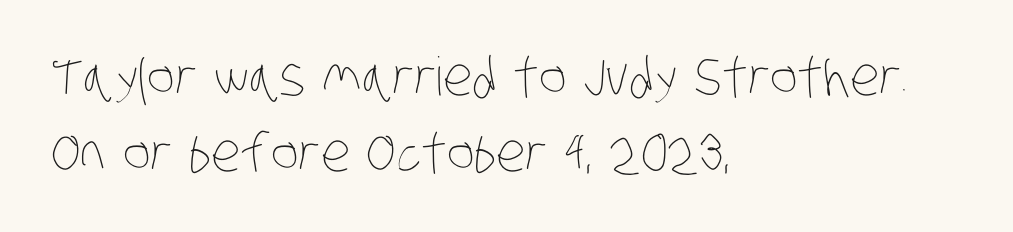
{"bold": "no", "weight": "thin", "width": "condensed", "stroke_contrast": "low", "x_height": "large", "monospaced": "no", "underline": "no", "align": "left", "line_spacing": "normal", "line_spacing_ratio": 1.43, "letter_spacing": "normal", "letter_spacing_em": 0.0, "glyph_px": 53}
